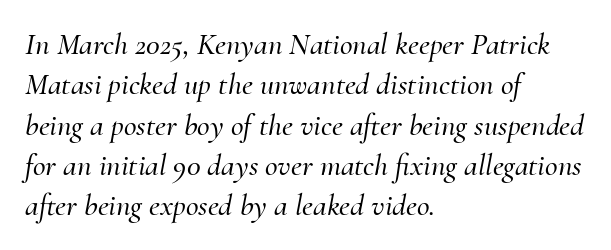
Notice how descenders clear the ascenders below comfortably — that's standard leading. This rendering leaves character spacing at its baseline value. Leftover space on each line is placed entirely after the last word. Descenders are the only things crossing below the line. The passage shown is typeset with a serif family. Varying glyph widths throughout — classic text-font behaviour.
